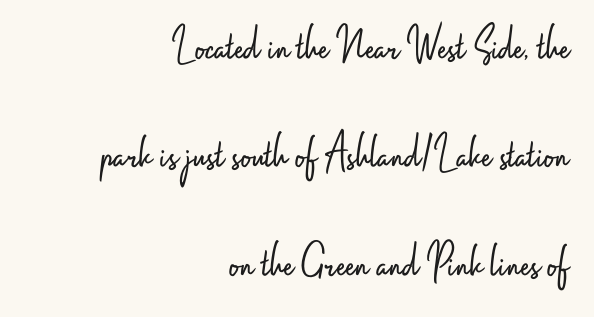
{"serif": "no", "bold": "no", "weight": "light", "width": "condensed", "stroke_contrast": "low", "x_height": "small", "monospaced": "no", "underline": "no", "align": "right", "line_spacing": "loose", "line_spacing_ratio": 2.17, "letter_spacing": "normal", "letter_spacing_em": 0.0, "glyph_px": 50}
